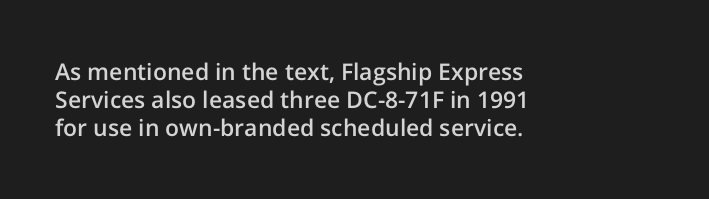
Alignment: flush left. Short note: letters normally spaced. The space directly below the letters is spotless. It's the straight-up-and-down kind of type. Stroke thickness is moderately raised; the sample reads as semibold.
